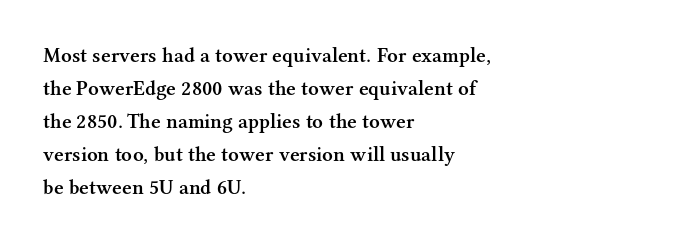
The image shows 21 px text type, upright; set left-aligned, normal line spacing (1.57x), normal letter spacing, not underlined.
